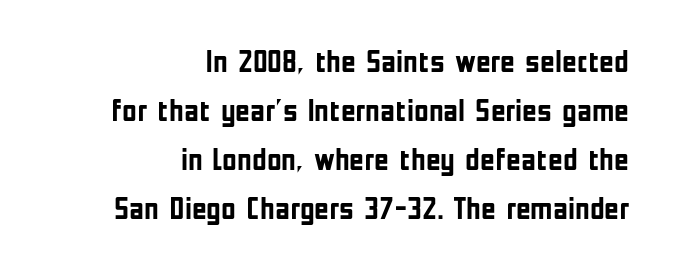
Every stem runs plumb, perpendicular to the baseline. A full-strength bold gives these letters their thick strokes. Whoever set this chose a conventional vertical rhythm. Is the block centered? No — it sits flush against the right margin. Spacing verdict: proportional, widths tailored to each character. In terms of letterform style, serifs are entirely absent.
